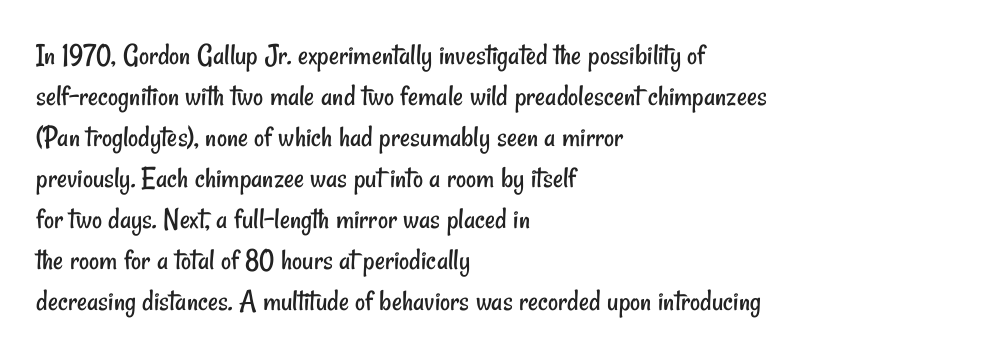
{"serif": "no", "bold": "no", "weight": "regular", "width": "condensed", "stroke_contrast": "low", "x_height": "small", "monospaced": "no", "underline": "no", "align": "left", "line_spacing": "normal", "line_spacing_ratio": 1.32, "letter_spacing": "normal", "letter_spacing_em": 0.0, "glyph_px": 31}
